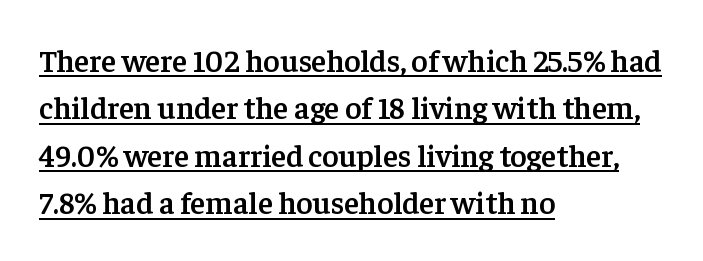
Q: Is the text bold? A: Semi-bold.
Q: Is the text italic (slanted)? A: No, it is upright.
Q: Is the typeface a serif or a sans-serif typeface? A: Serif.
Q: Is the text underlined? A: Yes.
Q: How is the paragraph aligned? A: Left-aligned.
Q: Is the spacing between letters normal or unusually wide? A: Normal.
Q: Is the spacing between lines tight, normal or loose? A: Normal.
Q: Width (condensed, normal, or wide)? A: Normal.
Q: Stroke contrast? A: Low.
Q: x-height? A: Medium.
Q: Monospaced? A: No.
